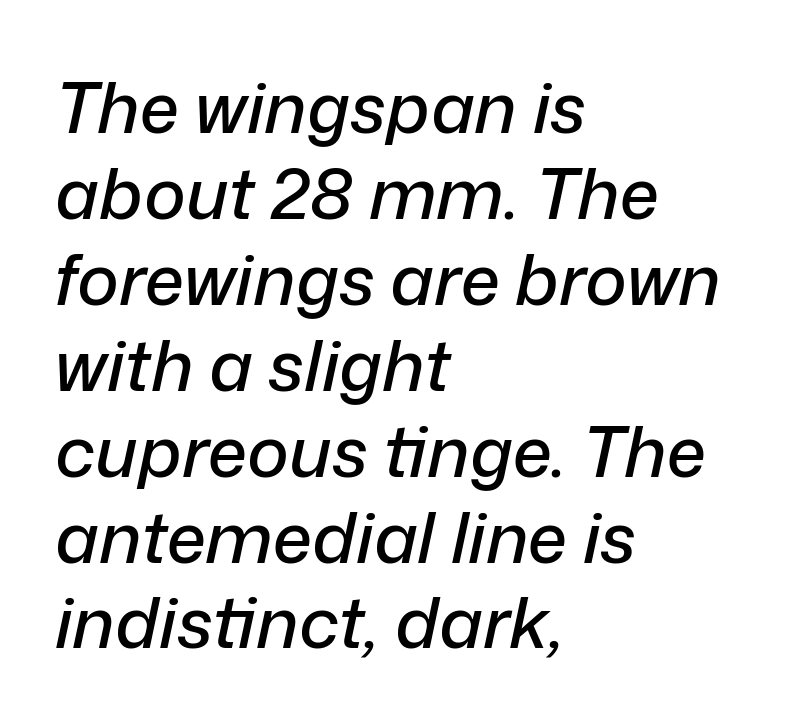
The image shows 71 px text type, italic (leaning right); set left-aligned, line spacing 1.21x, normal letter spacing, not underlined; low stroke contrast and a medium x-height.
